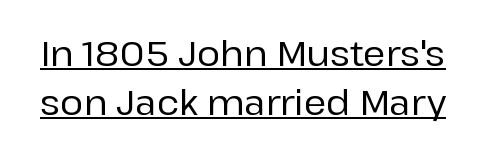
Q: Is the text italic (slanted)? A: No, it is upright.
Q: Is the typeface a serif or a sans-serif typeface? A: Sans-serif.
Q: Is the text underlined? A: Yes.
Q: Is the spacing between letters normal or unusually wide? A: Normal.
Q: Is the spacing between lines tight, normal or loose? A: Normal.
Q: Width (condensed, normal, or wide)? A: Normal.
Q: Stroke contrast? A: Low.
Q: x-height? A: Medium.
Q: Monospaced? A: No.
